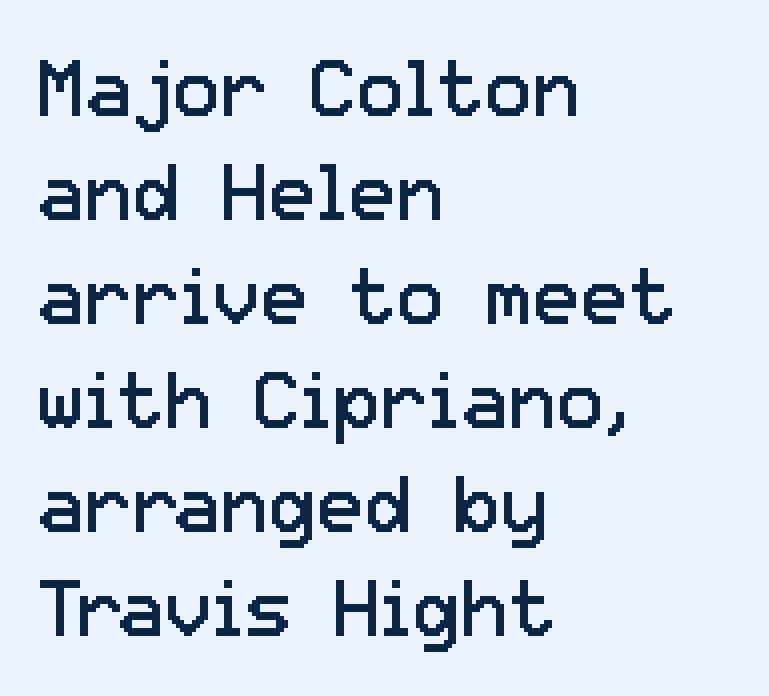
The typesetting does not lean heavy: it is not bold. Letters rest on an invisible, unmarked baseline. Is the letter spacing exaggerated? No — it looks like the ordinary default. The block of text has a typical density, with ordinary space between rows. Proportional: the letters do not fall into vertical columns.
